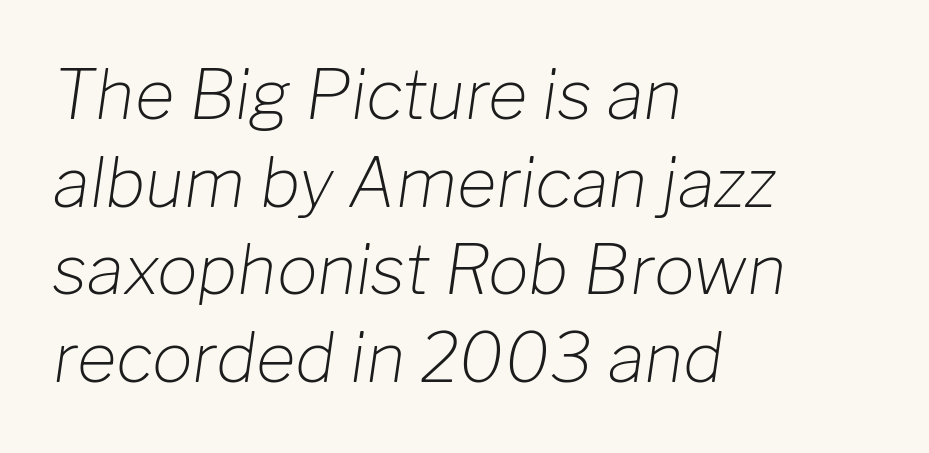
Leftover space on each line is placed entirely after the last word. The face used here is proportionally spaced, like ordinary book or web type. Is there much room between lines? A standard amount, neither cramped nor airy. The axis of the letterforms is tilted away from vertical. Only glyphs here, with clear space below each row.
